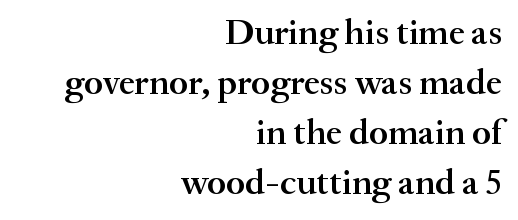
The image shows 36 px semibold serif type, upright; set right-aligned, normal line spacing (1.39x), normal letter spacing, not underlined; medium stroke contrast and a small x-height.
